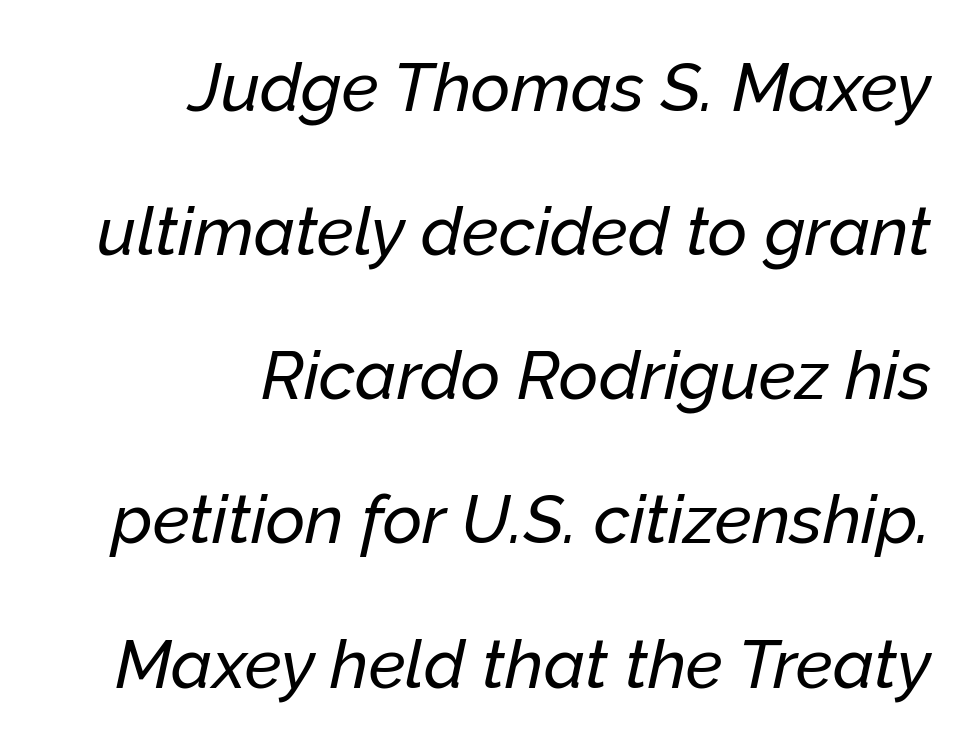
The rendering keeps characters at their native spacing. These lines were composed using italics. The string is rendered with underlining switched off. All the whitespace from short lines collects on the left. Is this a fixed-width face? No — the glyphs have proportional, varying widths. Compared with typical paragraphs, the rows here are farther apart.
